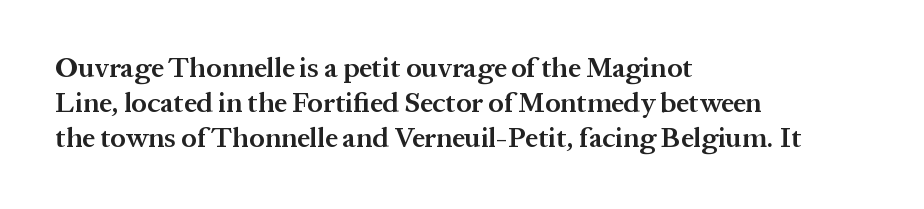
Q: Is the text bold? A: Semi-bold.
Q: Is the text italic (slanted)? A: No, it is upright.
Q: Is the typeface a serif or a sans-serif typeface? A: Serif.
Q: Is the text underlined? A: No.
Q: How is the paragraph aligned? A: Left-aligned.
Q: Is the spacing between letters normal or unusually wide? A: Normal.
Q: Is the spacing between lines tight, normal or loose? A: Normal.
Q: Width (condensed, normal, or wide)? A: Normal.
Q: Stroke contrast? A: Medium.
Q: x-height? A: Medium.
Q: Monospaced? A: No.
